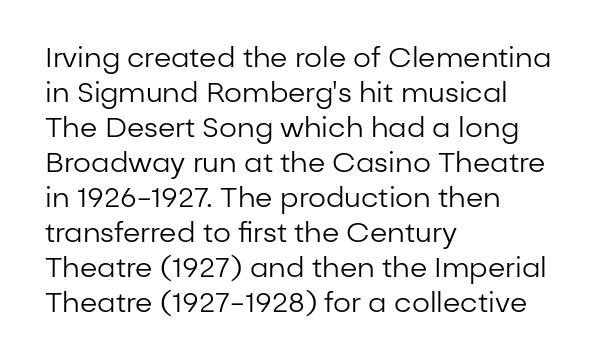
{"serif": "no", "italic": "no", "bold": "no", "weight": "regular", "width": "normal", "stroke_contrast": "low", "x_height": "medium", "monospaced": "no", "underline": "no", "align": "left", "line_spacing": "normal", "line_spacing_ratio": 1.25, "letter_spacing": "normal", "letter_spacing_em": 0.0, "glyph_px": 28}
